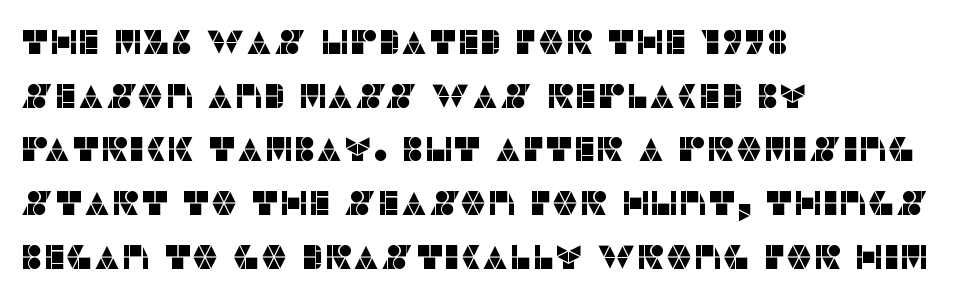
The face used here is rendered with its standard letterfit. Do the characters align in a grid? No, the font is proportional. Grotesque or geometric, the face here clearly has no serifs. A clean baseline with only descenders dipping below it. Evenly set lines give the paragraph a standard silhouette. No italicization has been applied; the sample stays upright.
